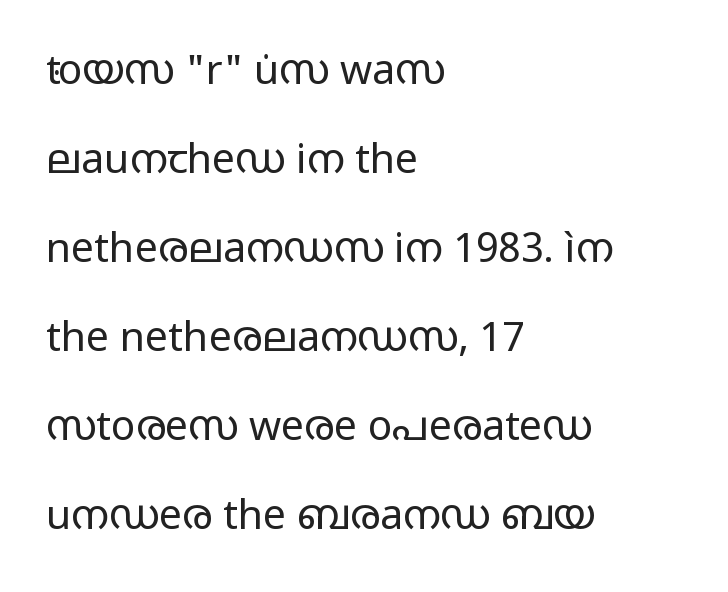
Reading down the block, your eye returns to a fixed left position each line. Underline: absent. Typographically, this falls in the sans-serif category. It's the straight-up-and-down kind of type. Airy leading. Weight: not bold — regular or lighter.
